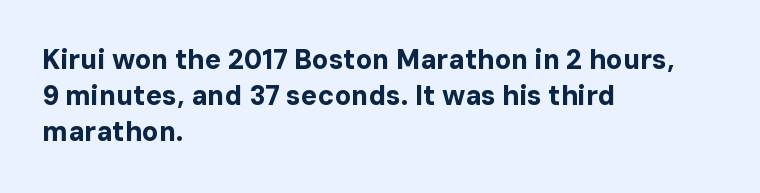
{"italic": "no", "bold": "yes", "underline": "no", "align": "left", "line_spacing": "normal", "line_spacing_ratio": 1.34, "letter_spacing": "normal", "letter_spacing_em": 0.0, "glyph_px": 27}
